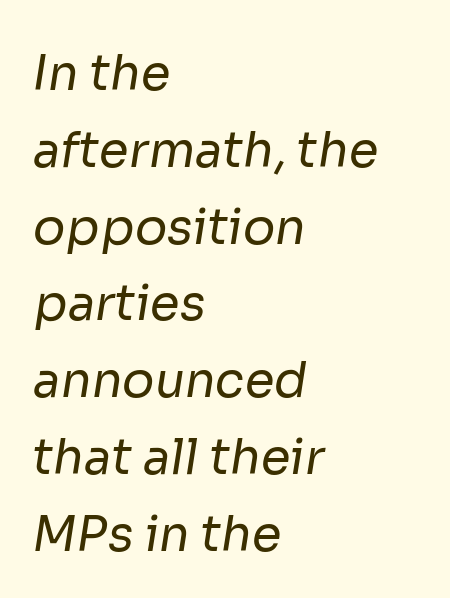
{"serif": "no", "bold": "no", "weight": "regular", "width": "normal", "stroke_contrast": "low", "x_height": "medium", "monospaced": "no", "underline": "no", "align": "left", "line_spacing": "normal", "line_spacing_ratio": 1.6, "letter_spacing": "normal", "letter_spacing_em": 0.0, "glyph_px": 48}
